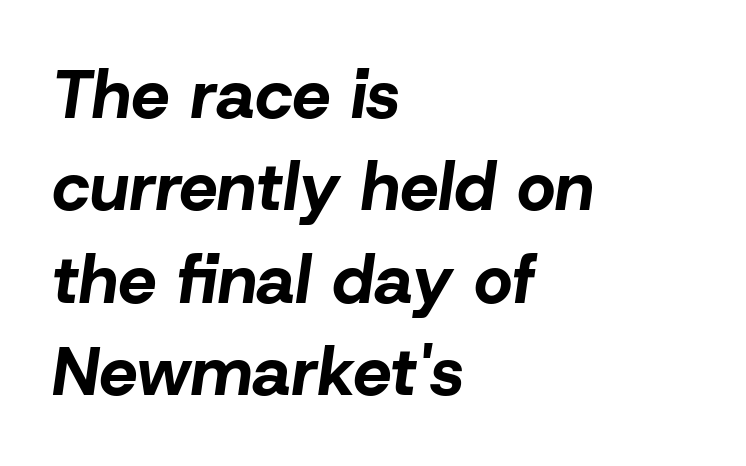
The image shows 68 px bold type, italic (leaning right); set left-aligned, normal line spacing (1.36x), normal letter spacing, not underlined; low stroke contrast and a medium x-height.
